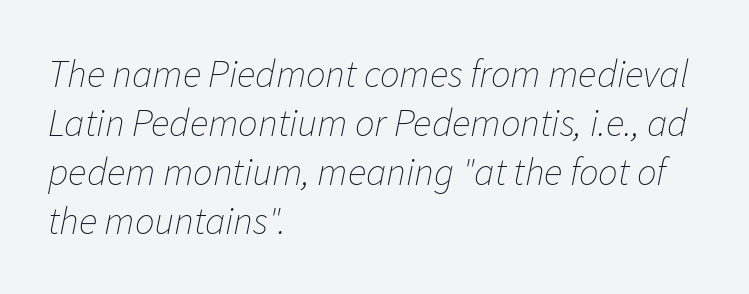
The image shows 39 px thin type, italic (leaning right); set left-aligned, normal line spacing (1.26x), normal letter spacing, not underlined; low stroke contrast and a medium x-height.
